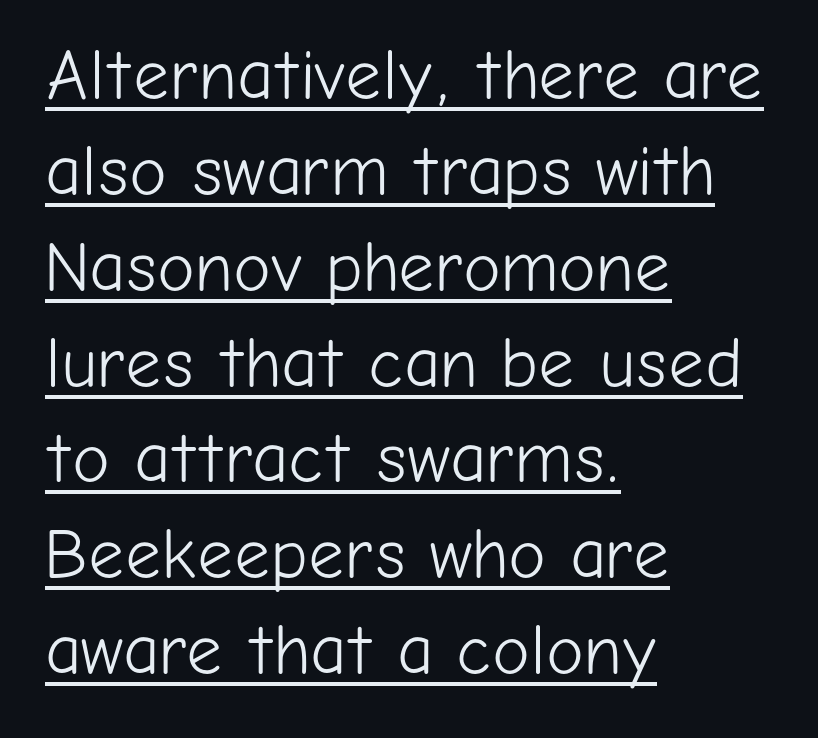
{"serif": "no", "italic": "no", "bold": "no", "weight": "light", "width": "normal", "stroke_contrast": "low", "x_height": "medium", "monospaced": "no", "underline": "yes", "align": "left", "line_spacing": "normal", "line_spacing_ratio": 1.35, "letter_spacing": "normal", "letter_spacing_em": 0.0, "glyph_px": 71}
